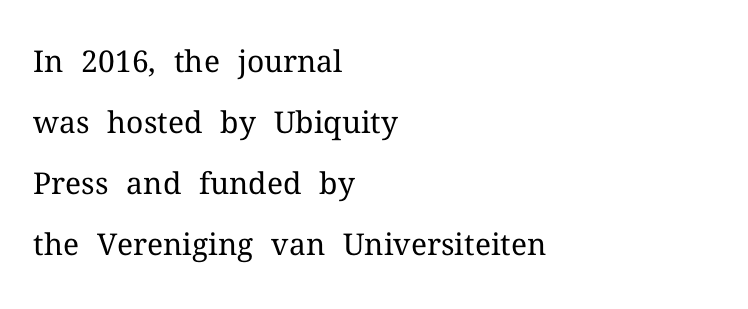
{"serif": "yes", "italic": "no", "bold": "no", "weight": "regular", "width": "normal", "stroke_contrast": "medium", "x_height": "medium", "monospaced": "no", "underline": "no", "align": "left", "line_spacing": "loose", "line_spacing_ratio": 2.03, "letter_spacing": "normal", "letter_spacing_em": 0.0, "glyph_px": 30}
